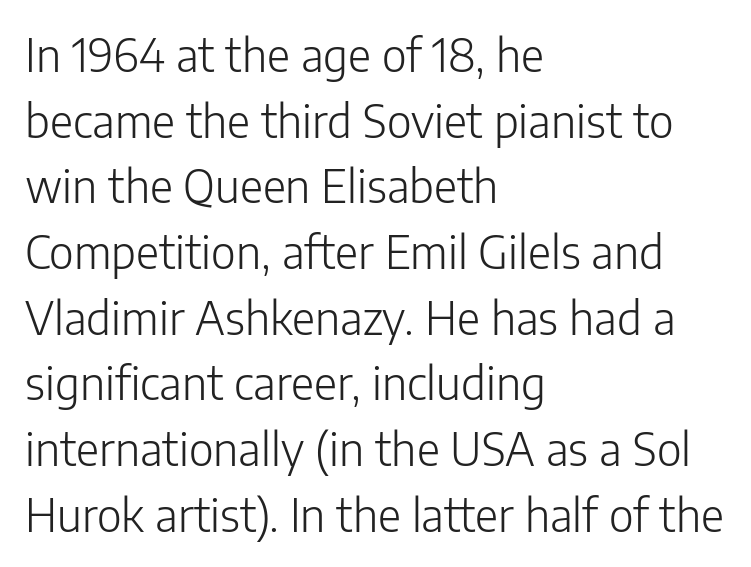
{"serif": "no", "italic": "no", "bold": "no", "weight": "light", "width": "normal", "stroke_contrast": "low", "x_height": "medium", "monospaced": "no", "underline": "no", "align": "left", "line_spacing": "normal", "line_spacing_ratio": 1.46, "letter_spacing": "normal", "letter_spacing_em": 0.0, "glyph_px": 45}
